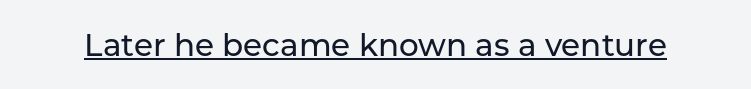
The image shows 31 px sans-serif type, upright; set normal letter spacing, underlined; low stroke contrast and a medium x-height.
